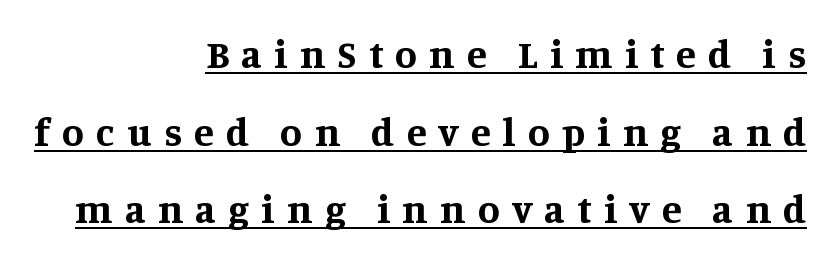
The image shows 40 px bold serif type, upright; set right-aligned, loose line spacing (1.94x), unusually wide letter spacing (+0.31 em), underlined; medium stroke contrast and a large x-height.
